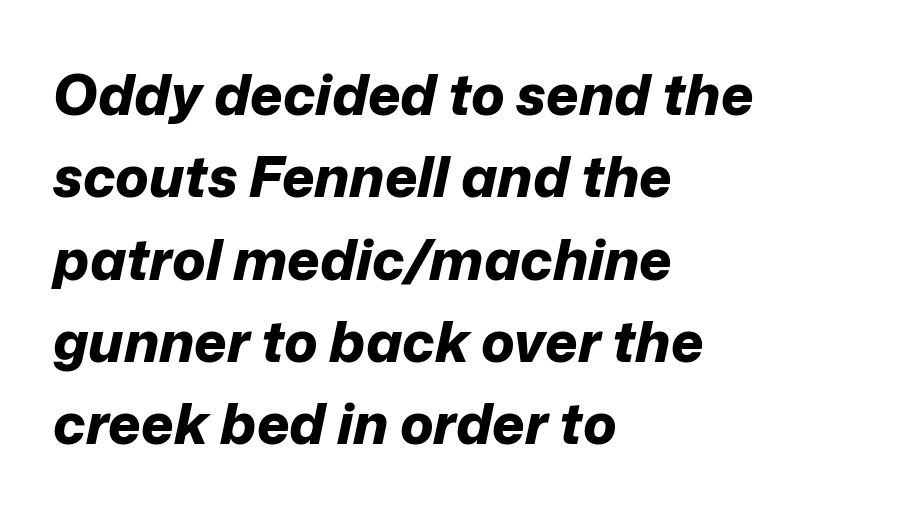
Descender tails drop into unmarked territory. Line spacing here is normal. Letter spacing: default. Where is the straight margin? On the left.
